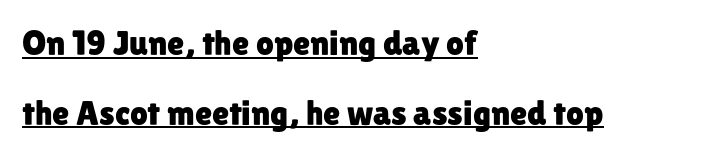
Q: Is the text italic (slanted)? A: No, it is upright.
Q: Is the typeface a serif or a sans-serif typeface? A: Sans-serif.
Q: Is the text underlined? A: Yes.
Q: How is the paragraph aligned? A: Left-aligned.
Q: Is the spacing between letters normal or unusually wide? A: Normal.
Q: Is the spacing between lines tight, normal or loose? A: Loose.
Q: Width (condensed, normal, or wide)? A: Normal.
Q: Stroke contrast? A: Low.
Q: x-height? A: Medium.
Q: Monospaced? A: No.
